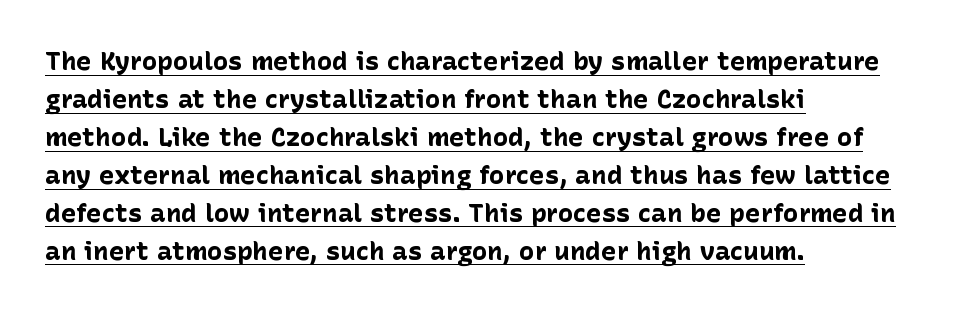
The lines sit at an ordinary, default distance from one another. The compositor pushed each line to the left boundary. The characters look thick and weighty, a clear bold. This is the regular roman posture of the typeface. Glyph-to-glyph distance matches everyday printed text. A baseline rule has been typeset under these characters.
